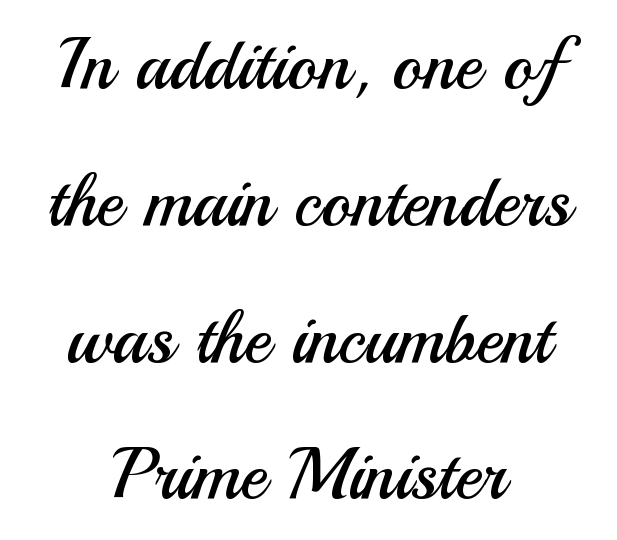
Q: Is the text bold? A: No.
Q: Is the text italic (slanted)? A: Yes.
Q: Is the typeface a serif or a sans-serif typeface? A: Sans-serif.
Q: Is the text underlined? A: No.
Q: How is the paragraph aligned? A: Centered.
Q: Is the spacing between letters normal or unusually wide? A: Normal.
Q: Is the spacing between lines tight, normal or loose? A: Loose.
Q: Width (condensed, normal, or wide)? A: Normal.
Q: Stroke contrast? A: Medium.
Q: x-height? A: Small.
Q: Monospaced? A: No.
